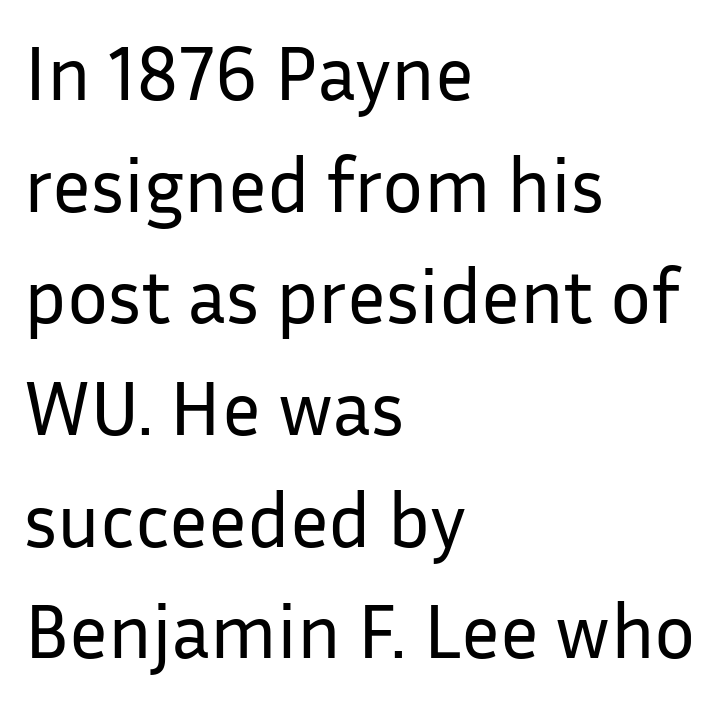
The image shows 77 px regular-weight sans-serif type, upright; set left-aligned, normal line spacing (1.45x), normal letter spacing, not underlined; low stroke contrast and a medium x-height.
